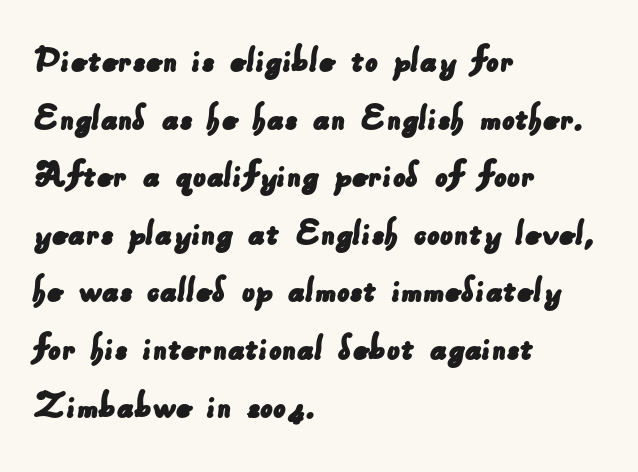
{"serif": "no", "width": "normal", "stroke_contrast": "low", "x_height": "small", "monospaced": "no", "underline": "no", "align": "left", "line_spacing": "normal", "line_spacing_ratio": 1.44, "letter_spacing": "normal", "letter_spacing_em": 0.0, "glyph_px": 40}
